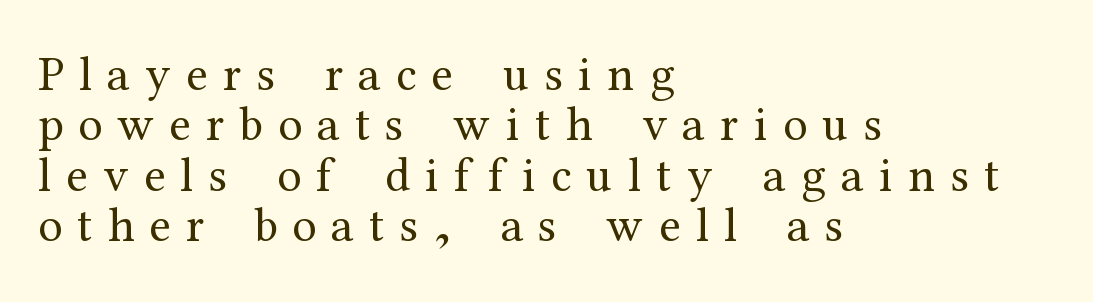
The image shows 49 px regular-weight serif type, upright; set left-aligned, tight line spacing (1.03x), unusually wide letter spacing (+0.31 em), not underlined; medium stroke contrast and a medium x-height.
